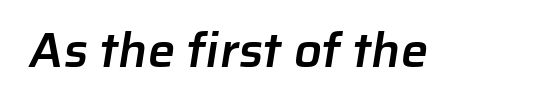
The passage shown is not underscored anywhere. These lines are composed in type without serifs. The characters look somewhat weighty, a semibold short of true bold. A typesetter would call this zero additional tracking. Varying glyph widths throughout — classic text-font behaviour.
